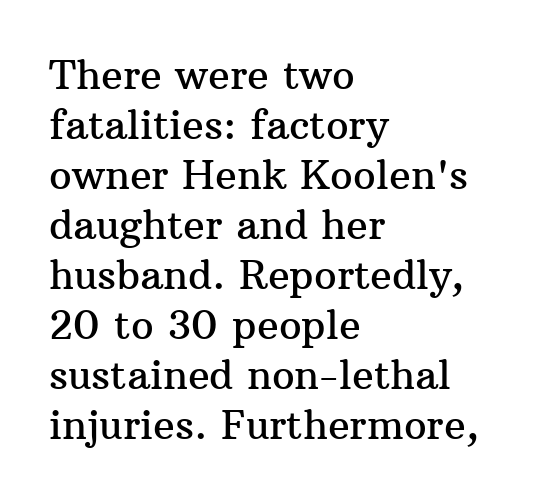
Q: Is the text italic (slanted)? A: No, it is upright.
Q: Is the typeface a serif or a sans-serif typeface? A: Serif.
Q: Is the text underlined? A: No.
Q: How is the paragraph aligned? A: Left-aligned.
Q: Is the spacing between letters normal or unusually wide? A: Normal.
Q: Is the spacing between lines tight, normal or loose? A: Normal.
Q: Width (condensed, normal, or wide)? A: Normal.
Q: Stroke contrast? A: Medium.
Q: x-height? A: Medium.
Q: Monospaced? A: No.
